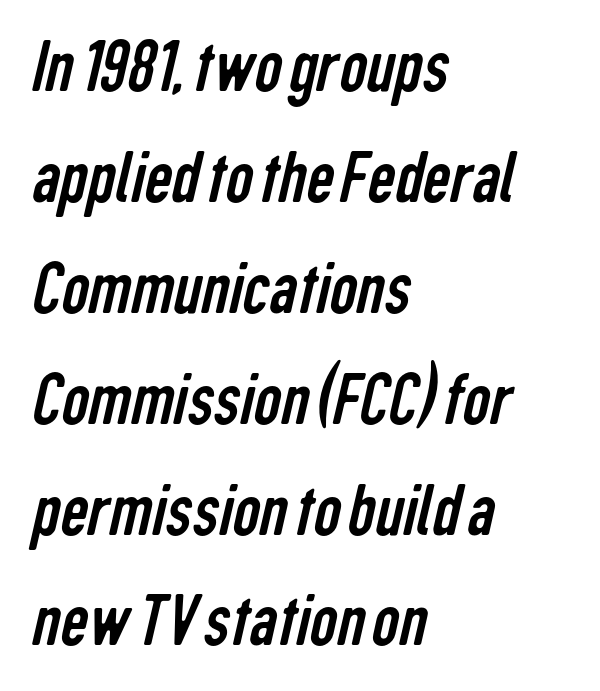
The passage shown is typed in a proportional face where columns would drift. There is no visible air inserted between adjacent glyphs. The foot of each line stays bare and open. The text was rendered using a sans face with plain stroke endings.
